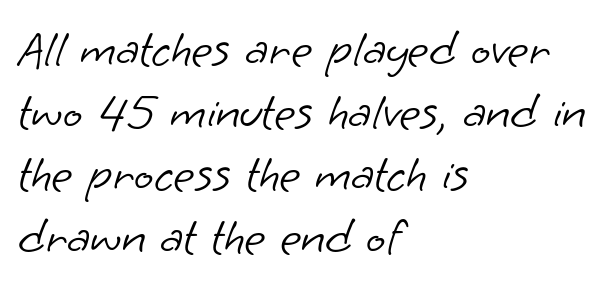
Descenders are the only things crossing below the line. No heavy texture on the line: the type isn't bold. The lines are quadded left. The face used here is a sans, in the tradition of grotesques and geometrics.
